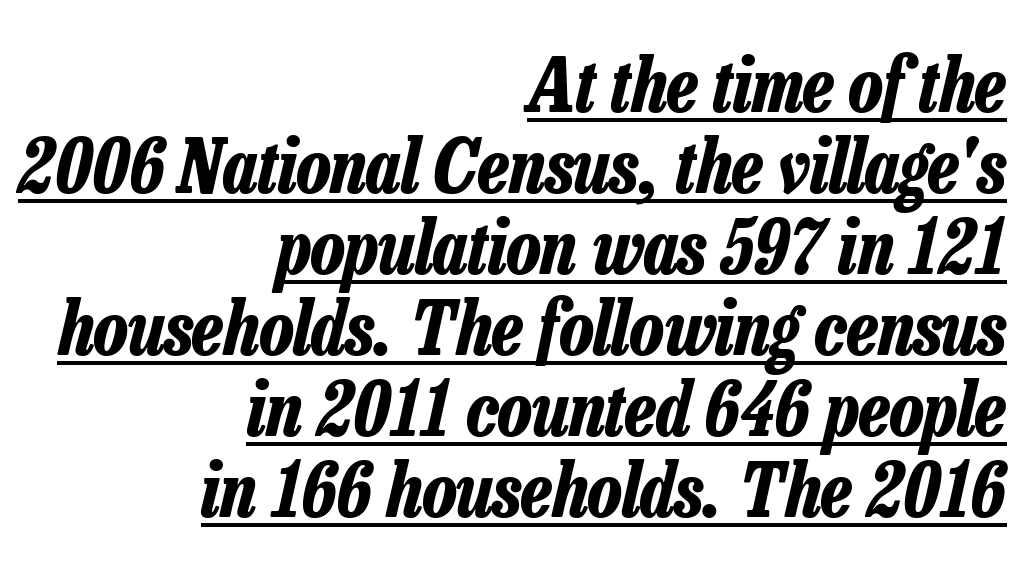
The image shows 75 px bold, condensed type, italic (leaning right); set right-aligned, tight line spacing (1.08x), normal letter spacing, underlined; low stroke contrast and a medium x-height.
